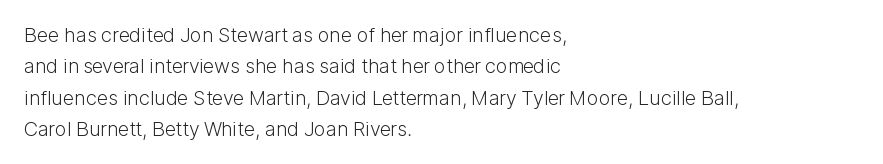
The image shows 20 px text type, upright; set left-aligned, normal line spacing (1.57x), normal letter spacing, not underlined.
